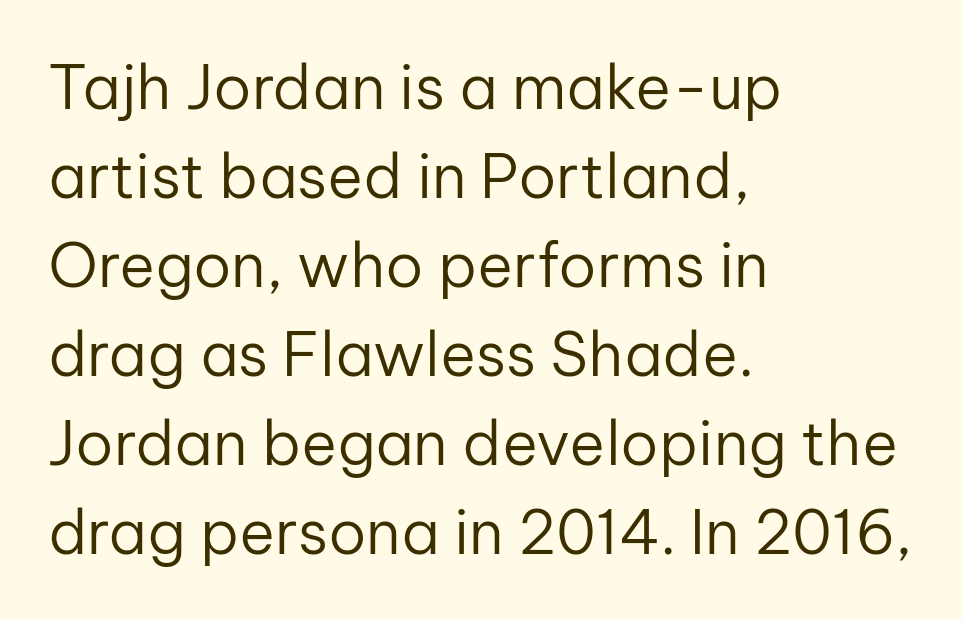
Q: Is the text bold? A: No.
Q: Is the text italic (slanted)? A: No, it is upright.
Q: Is the typeface a serif or a sans-serif typeface? A: Sans-serif.
Q: Is the text underlined? A: No.
Q: How is the paragraph aligned? A: Left-aligned.
Q: Is the spacing between letters normal or unusually wide? A: Normal.
Q: Is the spacing between lines tight, normal or loose? A: Normal.
Q: Width (condensed, normal, or wide)? A: Normal.
Q: Stroke contrast? A: Low.
Q: x-height? A: Medium.
Q: Monospaced? A: No.
